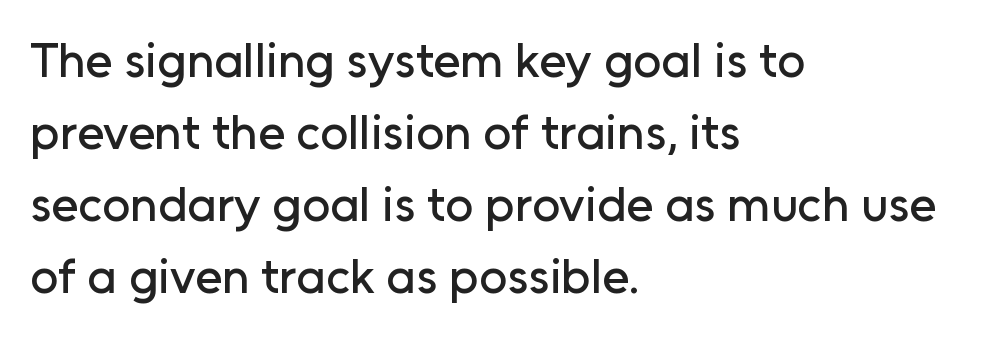
Q: Is the text italic (slanted)? A: No, it is upright.
Q: Is the typeface a serif or a sans-serif typeface? A: Sans-serif.
Q: Is the text underlined? A: No.
Q: How is the paragraph aligned? A: Left-aligned.
Q: Is the spacing between letters normal or unusually wide? A: Normal.
Q: Is the spacing between lines tight, normal or loose? A: Normal.
Q: Width (condensed, normal, or wide)? A: Normal.
Q: Stroke contrast? A: Low.
Q: x-height? A: Medium.
Q: Monospaced? A: No.
